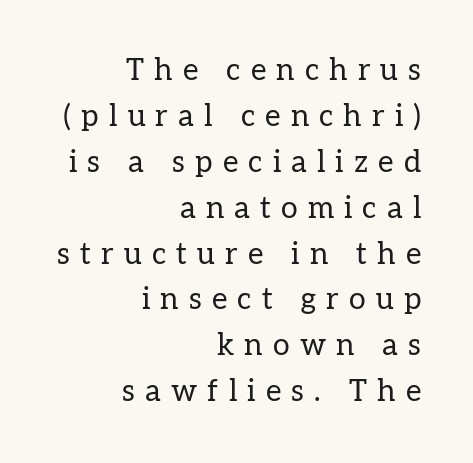
Q: Is the text bold? A: No.
Q: Is the text italic (slanted)? A: No, it is upright.
Q: Is the typeface a serif or a sans-serif typeface? A: Serif.
Q: Is the text underlined? A: No.
Q: How is the paragraph aligned? A: Right-aligned.
Q: Is the spacing between letters normal or unusually wide? A: Unusually wide.
Q: Is the spacing between lines tight, normal or loose? A: Normal.
Q: Width (condensed, normal, or wide)? A: Normal.
Q: Stroke contrast? A: Low.
Q: x-height? A: Medium.
Q: Monospaced? A: No.
